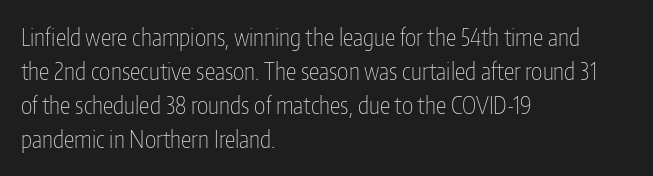
The image shows 24 px text type, upright; set left-aligned, normal line spacing (1.42x), normal letter spacing, not underlined.
